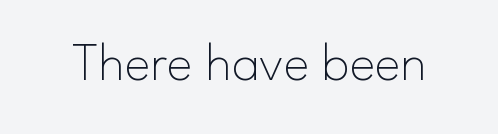
Q: Is the text bold? A: No.
Q: Is the text italic (slanted)? A: No, it is upright.
Q: Is the typeface a serif or a sans-serif typeface? A: Sans-serif.
Q: Is the text underlined? A: No.
Q: Is the spacing between letters normal or unusually wide? A: Normal.
Q: Width (condensed, normal, or wide)? A: Normal.
Q: Stroke contrast? A: Low.
Q: x-height? A: Small.
Q: Monospaced? A: No.
